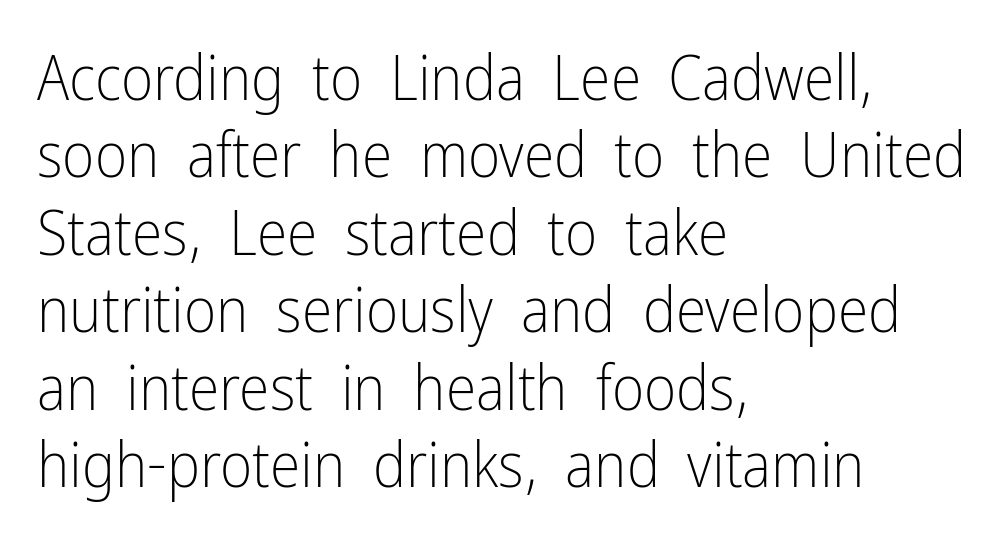
{"serif": "no", "italic": "no", "bold": "no", "weight": "light", "width": "condensed", "stroke_contrast": "low", "x_height": "medium", "monospaced": "no", "underline": "no", "align": "left", "line_spacing": "normal", "line_spacing_ratio": 1.25, "letter_spacing": "normal", "letter_spacing_em": 0.0, "glyph_px": 62}
